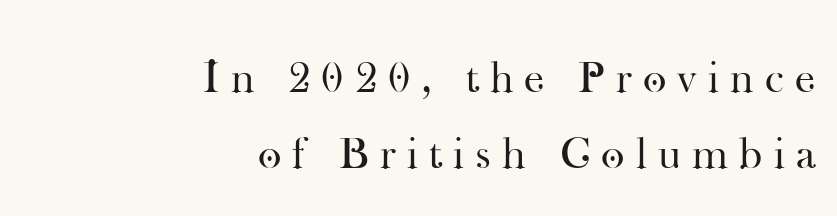
Q: Is the text bold? A: No.
Q: Is the text italic (slanted)? A: No, it is upright.
Q: Is the typeface a serif or a sans-serif typeface? A: Serif.
Q: Is the text underlined? A: No.
Q: How is the paragraph aligned? A: Right-aligned.
Q: Is the spacing between letters normal or unusually wide? A: Unusually wide.
Q: Is the spacing between lines tight, normal or loose? A: Normal.
Q: Width (condensed, normal, or wide)? A: Normal.
Q: Stroke contrast? A: High.
Q: x-height? A: Small.
Q: Monospaced? A: No.
